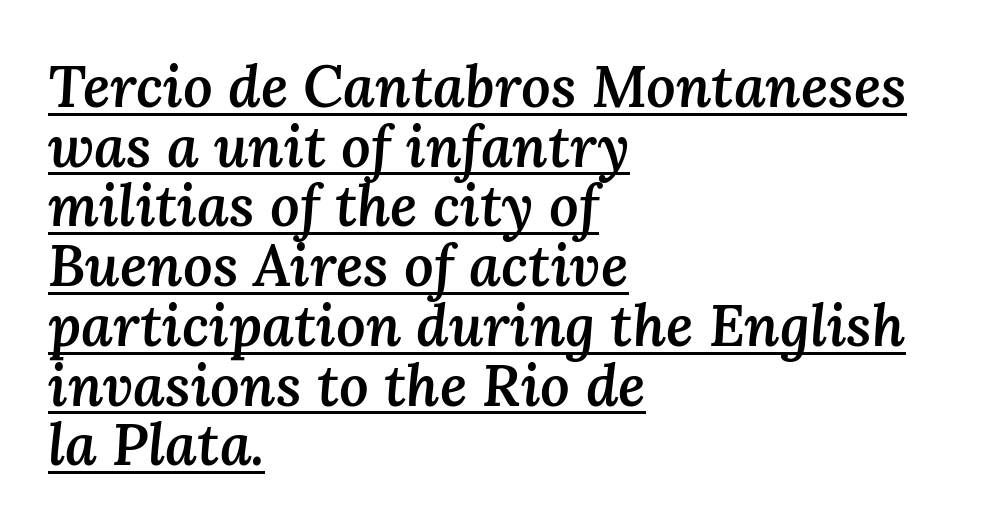
Q: Is the text bold? A: Semi-bold.
Q: Is the text italic (slanted)? A: Yes, it leans right by about 3 degrees.
Q: Is the text underlined? A: Yes.
Q: How is the paragraph aligned? A: Left-aligned.
Q: Is the spacing between letters normal or unusually wide? A: Normal.
Q: Is the spacing between lines tight, normal or loose? A: Tight.
Q: Width (condensed, normal, or wide)? A: Normal.
Q: Stroke contrast? A: Medium.
Q: x-height? A: Medium.
Q: Monospaced? A: No.
